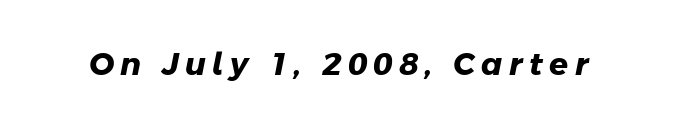
The image shows 31 px heavy sans-serif type; set unusually wide letter spacing (+0.21 em), not underlined; low stroke contrast and a medium x-height.
